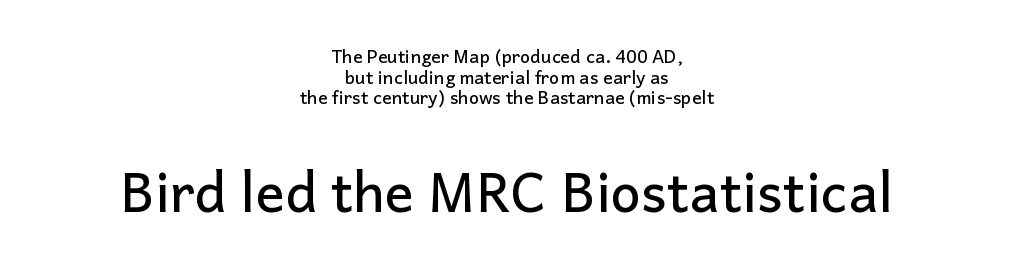
Q: Is the text italic (slanted)? A: No, it is upright.
Q: Is the typeface a serif or a sans-serif typeface? A: Sans-serif.
Q: Is the text underlined? A: No.
Q: How is the paragraph aligned? A: Centered.
Q: Is the spacing between letters normal or unusually wide? A: Normal.
Q: Is the spacing between lines tight, normal or loose? A: Tight.
Q: Which block of text is set in a larger size, the first (top) or the second (bottom)? A: The second (bottom) one.
Q: Width (condensed, normal, or wide)? A: Normal.
Q: Stroke contrast? A: Low.
Q: x-height? A: Medium.
Q: Monospaced? A: No.
